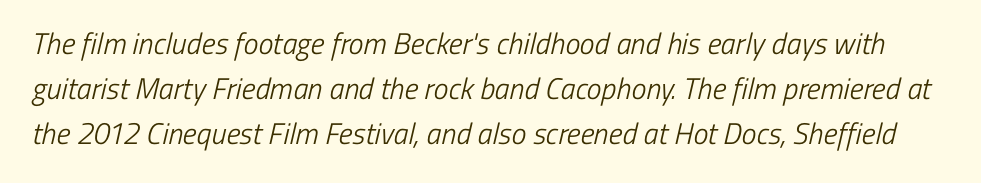
Q: Is the text bold? A: No.
Q: Is the typeface a serif or a sans-serif typeface? A: Sans-serif.
Q: Is the text underlined? A: No.
Q: Is the spacing between letters normal or unusually wide? A: Normal.
Q: Is the spacing between lines tight, normal or loose? A: Normal.
Q: Width (condensed, normal, or wide)? A: Condensed.
Q: Stroke contrast? A: Low.
Q: x-height? A: Medium.
Q: Monospaced? A: No.
